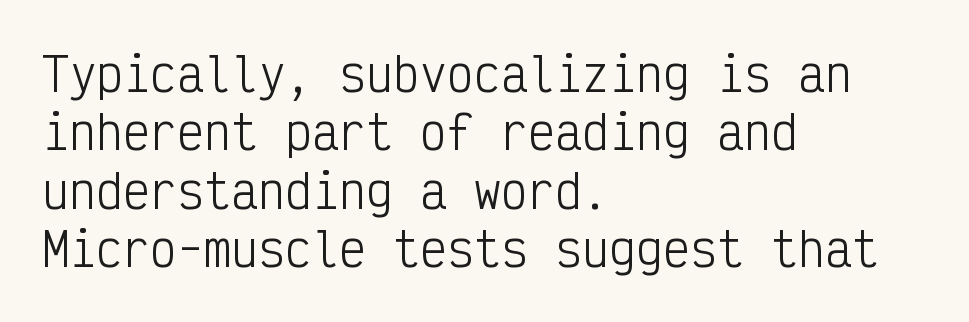
The image shows 45 px light, condensed sans-serif type, upright, monospaced; set left-aligned, normal line spacing (1.3x), normal letter spacing, not underlined; low stroke contrast and a medium x-height.
